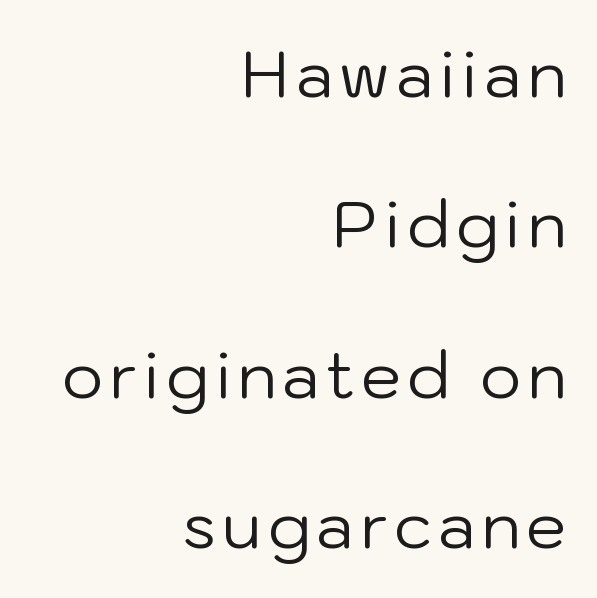
{"serif": "no", "italic": "no", "bold": "no", "weight": "regular", "width": "normal", "stroke_contrast": "low", "x_height": "medium", "monospaced": "no", "underline": "no", "align": "right", "line_spacing": "loose", "line_spacing_ratio": 2.35, "glyph_px": 64}
